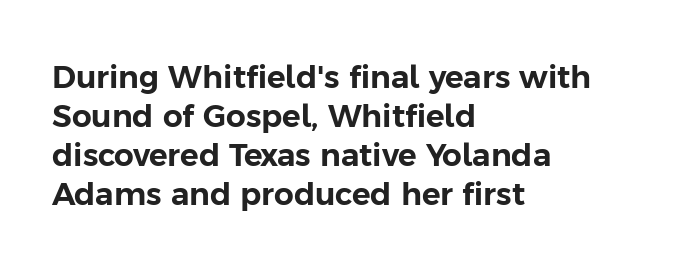
Which margin do the lines hug? The left one — the right edge is uneven. These lines are rendered in a variable-pitch font. Baseline-to-baseline distance is the conventional proportion of letter height. The passage shown is typeset with a sans-serif family. Posture: vertical.
